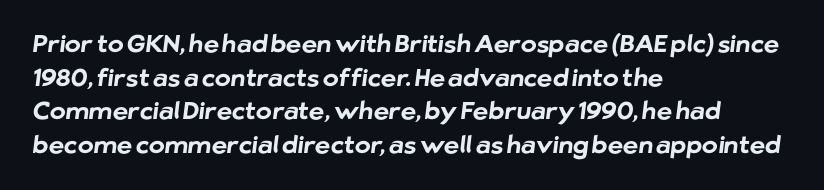
The image shows 24 px bold type; set left-aligned, normal line spacing (1.4x), normal letter spacing, not underlined.
